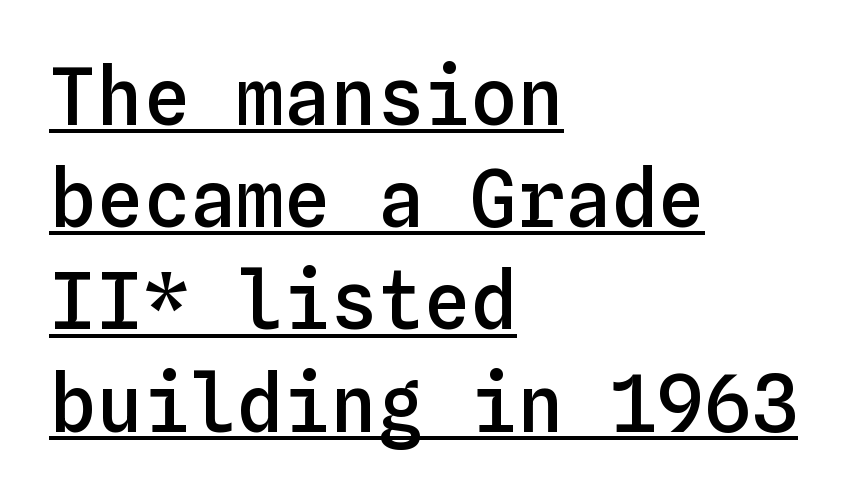
These lines stack with their left ends in a neat column. Does a line run under the words? Yes, clearly. Typesetter's note: demi weight, one step under bold. The letters stand straight up with perfectly vertical stems. The letters march in equal steps, a hallmark of fixed-pitch type.
